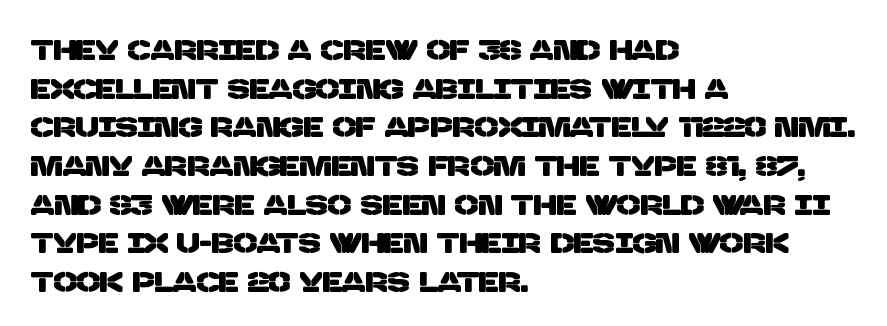
The image shows 28 px sans-serif type; set left-aligned, normal line spacing (1.38x), normal letter spacing, not underlined; low stroke contrast and a large x-height.
